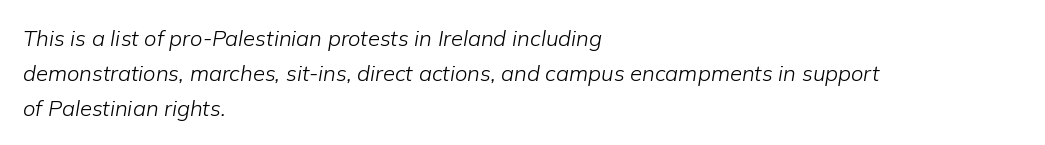
{"italic": "yes", "lean": "right", "slant_degrees": 9, "bold": "no", "underline": "no", "align": "left", "line_spacing": "normal", "line_spacing_ratio": 1.58, "letter_spacing": "normal", "letter_spacing_em": 0.0, "glyph_px": 22}
